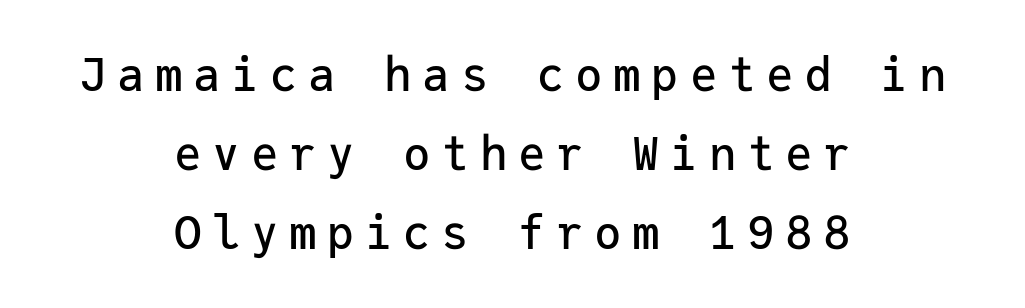
Between one letter and the next there's a generous, obvious gap. Font category for this specimen: sans-serif. Clear beneath every line of the passage. The specimen reads as upright at a glance. Think of a typewriter: that constant character pitch is what you see here.
